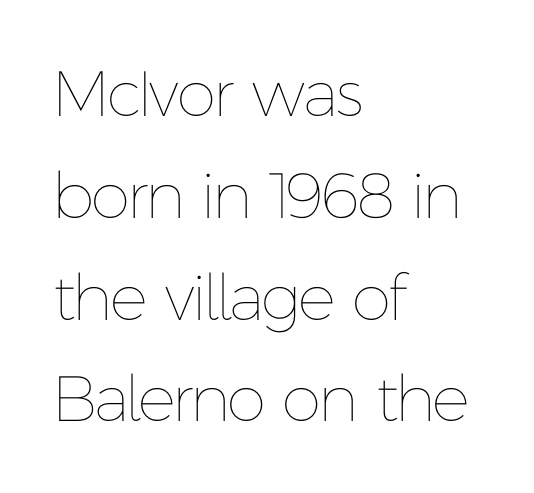
{"italic": "no", "bold": "no", "weight": "thin", "width": "normal", "stroke_contrast": "low", "x_height": "medium", "monospaced": "no", "underline": "no", "align": "left", "line_spacing": "normal", "line_spacing_ratio": 1.59, "letter_spacing": "normal", "letter_spacing_em": 0.0, "glyph_px": 64}
